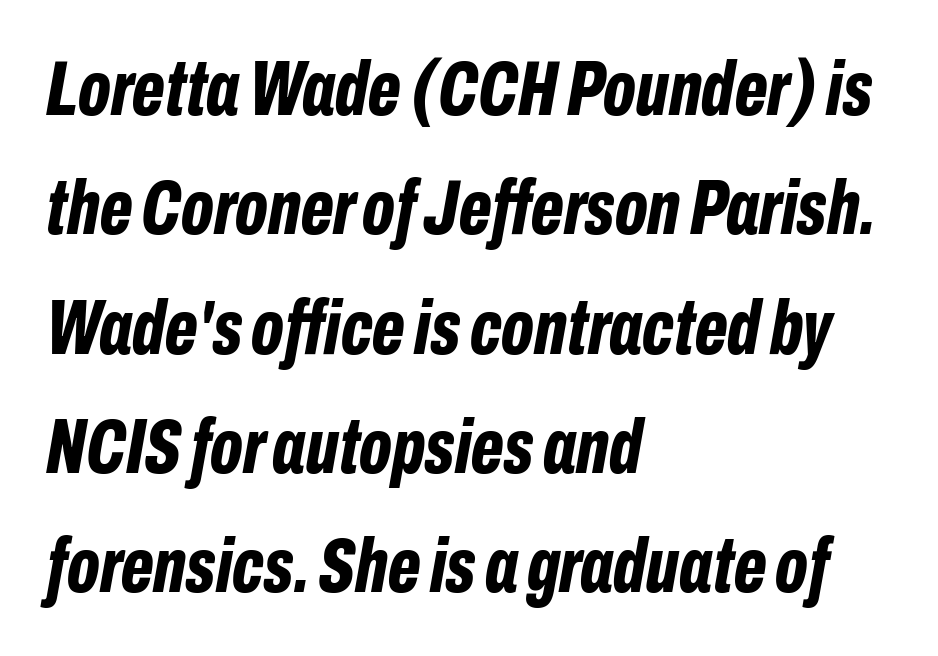
The image shows 78 px bold, condensed type, italic (leaning right); set left-aligned, normal line spacing (1.53x), normal letter spacing, not underlined; low stroke contrast and a medium x-height.
